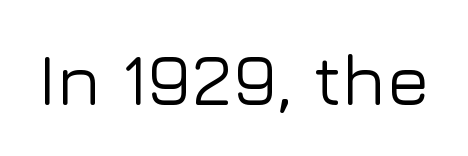
The image shows 72 px sans-serif type, upright; set normal letter spacing, not underlined; low stroke contrast and a medium x-height.
